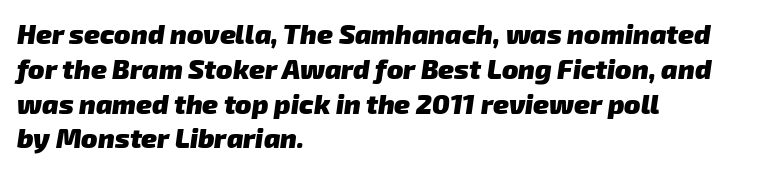
Bare-footed words on every line. A classic flush-left, rag-right setting is used for this passage. Look at the stroke-to-counter ratio: heavy, a bold. If you measured baseline to baseline, you'd find a middling distance.
